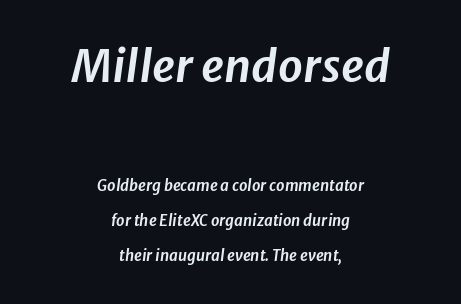
The horizontal fit of the characters is conventional and even. The leading is generous, giving the passage an open texture. Alignment: centered. Underline: absent. You could not count columns in this text — the font is proportionally spaced.
